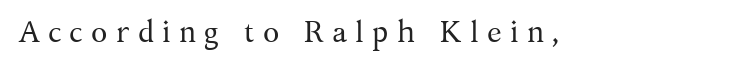
{"serif": "yes", "italic": "no", "bold": "no", "weight": "regular", "width": "normal", "stroke_contrast": "medium", "x_height": "medium", "monospaced": "no", "underline": "no", "letter_spacing": "wide", "letter_spacing_em": 0.27, "glyph_px": 30}
